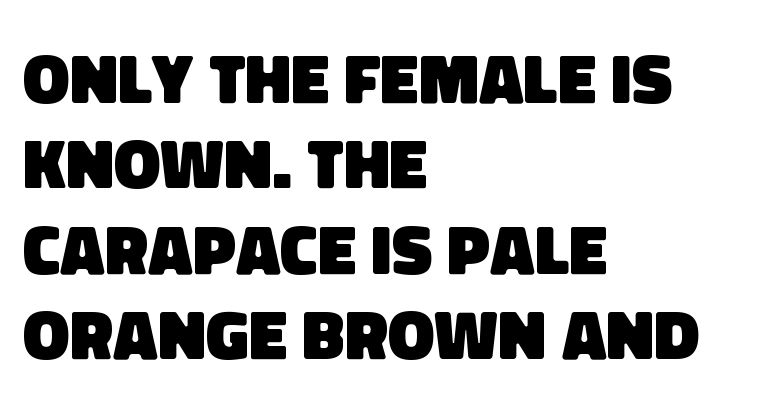
The image shows 70 px heavy sans-serif type; set left-aligned, line spacing 1.22x, normal letter spacing, not underlined; low stroke contrast and a large x-height.
